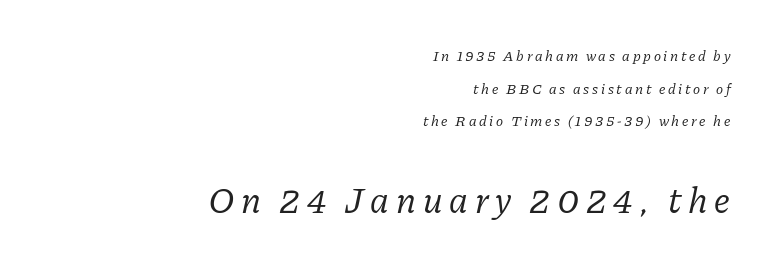
{"serif": "yes", "italic": "yes", "lean": "right", "slant_degrees": 11, "bold": "no", "weight": "regular", "width": "normal", "stroke_contrast": "low", "x_height": "medium", "monospaced": "no", "underline": "no", "align": "right", "line_spacing": "loose", "line_spacing_ratio": 2.17, "larger_block": "second", "size_ratio": 2.47, "glyph_px": 37}
